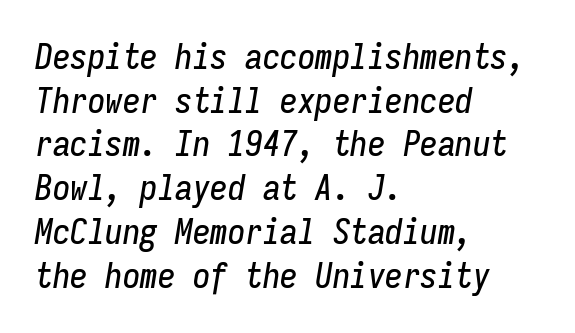
The image shows 35 px condensed type, italic (leaning right), monospaced; set left-aligned, normal line spacing (1.25x), normal letter spacing, not underlined; low stroke contrast and a medium x-height.
